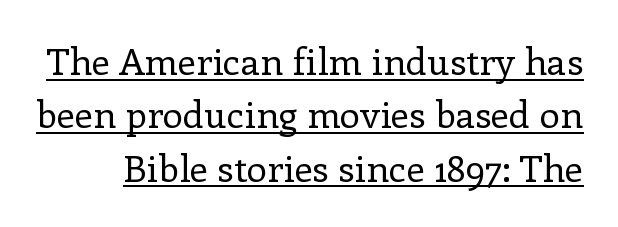
{"serif": "yes", "italic": "no", "bold": "no", "weight": "regular", "width": "normal", "stroke_contrast": "low", "x_height": "medium", "monospaced": "no", "underline": "yes", "line_spacing": "normal", "line_spacing_ratio": 1.44, "letter_spacing": "normal", "letter_spacing_em": 0.0, "glyph_px": 37}
